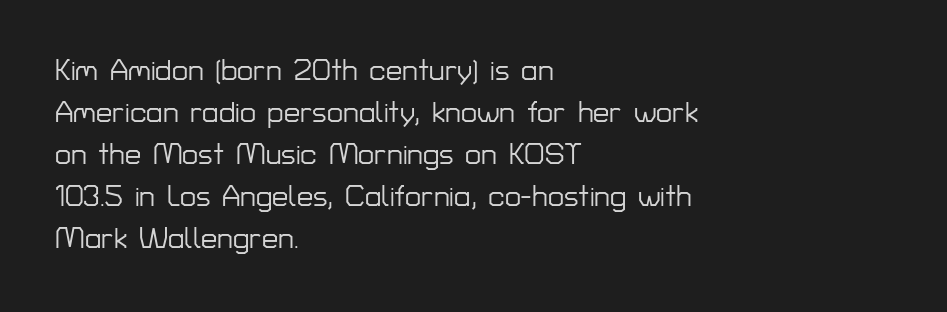
The image shows 29 px sans-serif type, upright; set left-aligned, normal line spacing (1.45x), normal letter spacing, not underlined; low stroke contrast and a medium x-height.
